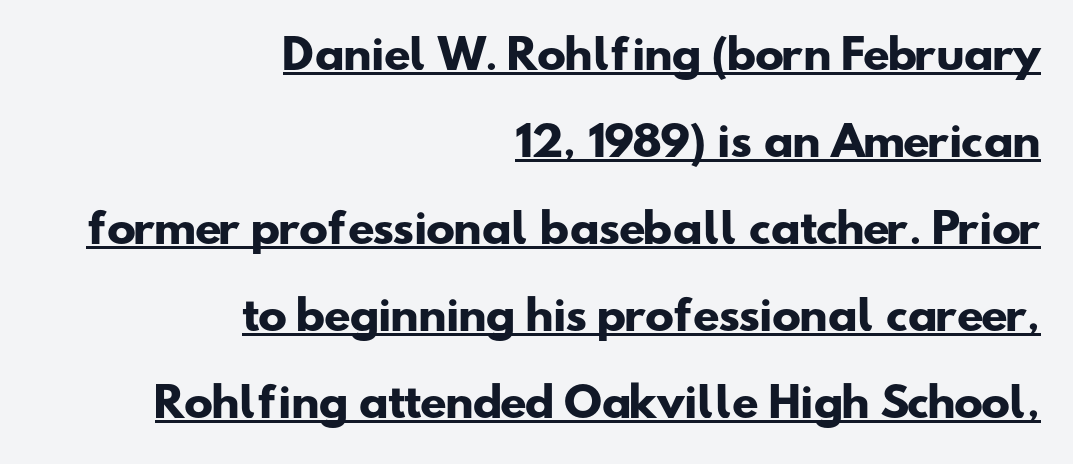
The image shows 39 px heavy, wide sans-serif type; set right-aligned, loose line spacing (2.23x), normal letter spacing, underlined; low stroke contrast and a small x-height.
